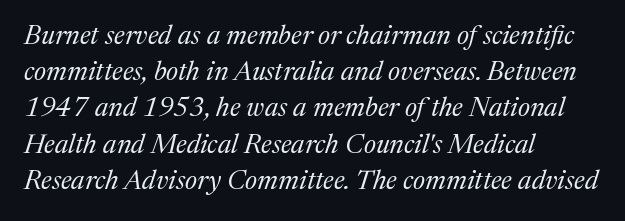
{"italic": "yes", "lean": "right", "slant_degrees": 17, "bold": "no", "underline": "no", "align": "left", "line_spacing": "normal", "line_spacing_ratio": 1.34, "letter_spacing": "normal", "letter_spacing_em": 0.0, "glyph_px": 27}
